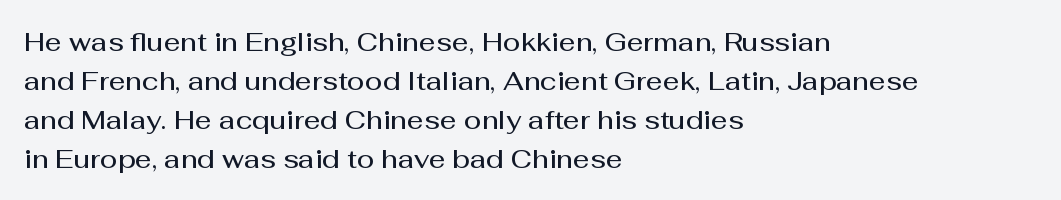
Each row of text sits above clean, open space. The letters stand straight up with perfectly vertical stems. Each word holds together tightly as a unit, with standard inter-letter gaps. A normal amount of white space separates one row of letters from the next. Does the weight exceed regular? Yes, but only to semibold. The paragraph shown leans on its left margin.
